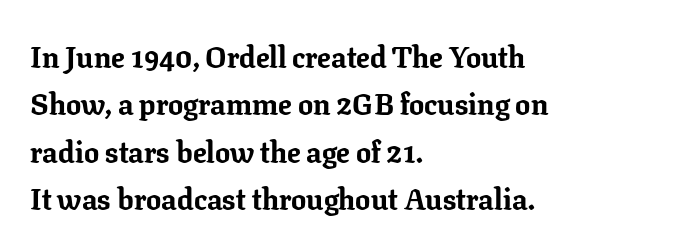
{"serif": "yes", "italic": "no", "bold": "yes", "weight": "bold", "width": "normal", "stroke_contrast": "low", "x_height": "medium", "monospaced": "no", "underline": "no", "align": "left", "line_spacing": "normal", "line_spacing_ratio": 1.58, "letter_spacing": "normal", "letter_spacing_em": 0.0, "glyph_px": 30}
